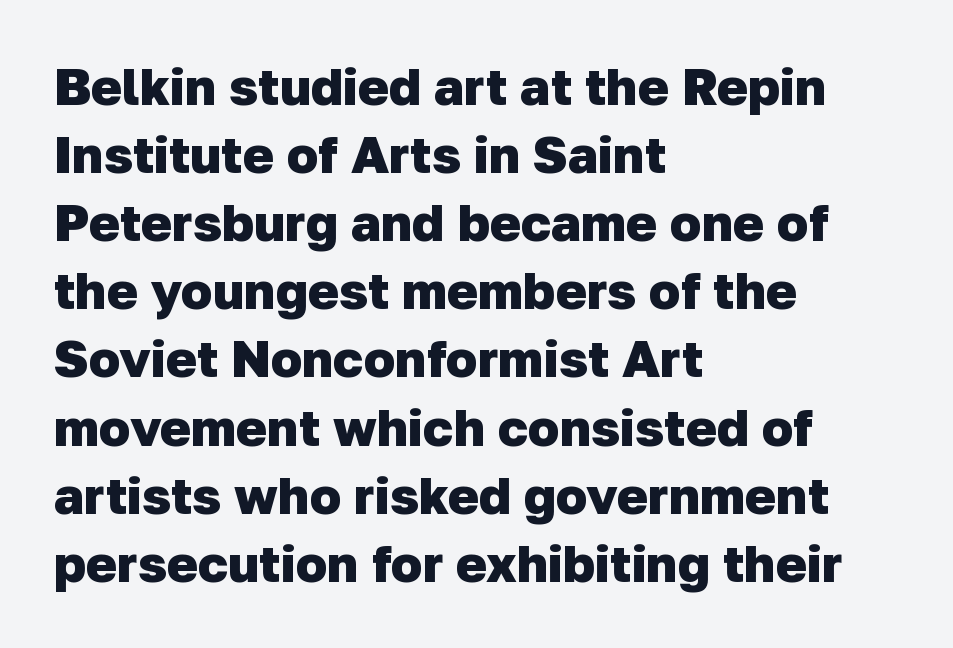
{"serif": "no", "bold": "yes", "weight": "heavy", "width": "normal", "stroke_contrast": "low", "x_height": "medium", "monospaced": "no", "underline": "no", "align": "left", "line_spacing": "normal", "line_spacing_ratio": 1.31, "letter_spacing": "normal", "letter_spacing_em": 0.0, "glyph_px": 52}
